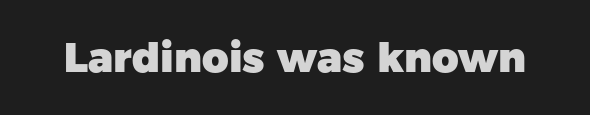
The image shows 41 px heavy sans-serif type, upright; set normal letter spacing, not underlined; low stroke contrast and a medium x-height.
